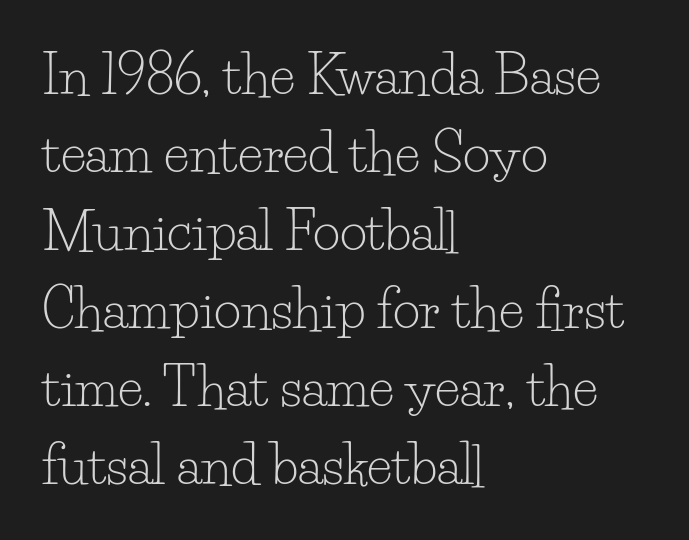
{"serif": "yes", "italic": "no", "bold": "no", "weight": "light", "width": "normal", "stroke_contrast": "low", "x_height": "small", "monospaced": "no", "underline": "no", "align": "left", "line_spacing": "normal", "line_spacing_ratio": 1.47, "letter_spacing": "normal", "letter_spacing_em": 0.0, "glyph_px": 53}
